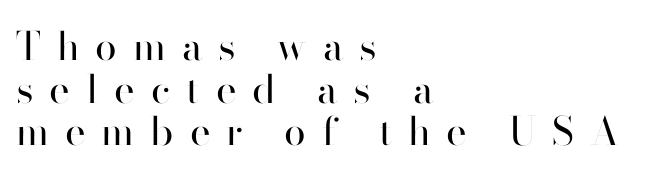
{"serif": "no", "italic": "no", "bold": "no", "weight": "regular", "width": "normal", "stroke_contrast": "high", "x_height": "small", "monospaced": "no", "underline": "no", "align": "left", "line_spacing": "tight", "line_spacing_ratio": 1.09, "letter_spacing": "wide", "letter_spacing_em": 0.41, "glyph_px": 39}
